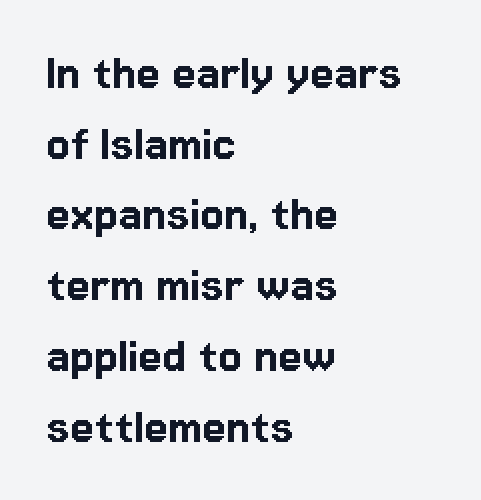
Q: Is the text italic (slanted)? A: No, it is upright.
Q: Is the typeface a serif or a sans-serif typeface? A: Sans-serif.
Q: Is the text underlined? A: No.
Q: How is the paragraph aligned? A: Left-aligned.
Q: Is the spacing between letters normal or unusually wide? A: Normal.
Q: Is the spacing between lines tight, normal or loose? A: Normal.
Q: Width (condensed, normal, or wide)? A: Normal.
Q: Stroke contrast? A: Low.
Q: x-height? A: Medium.
Q: Monospaced? A: No.
